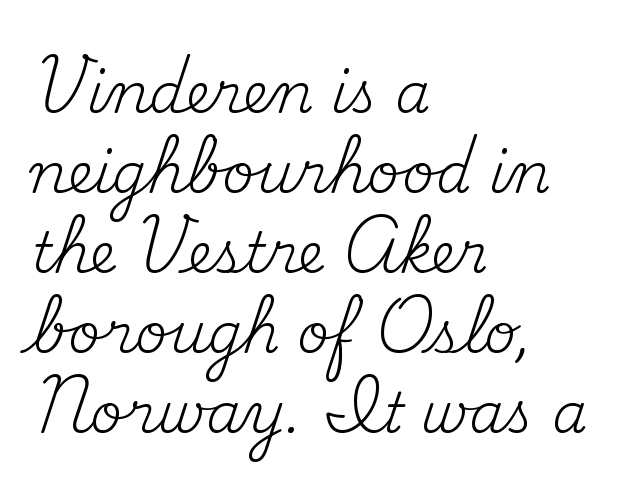
Q: Is the text bold? A: No.
Q: Is the text italic (slanted)? A: Yes.
Q: Is the typeface a serif or a sans-serif typeface? A: Serif.
Q: Is the text underlined? A: No.
Q: How is the paragraph aligned? A: Left-aligned.
Q: Is the spacing between letters normal or unusually wide? A: Normal.
Q: Is the spacing between lines tight, normal or loose? A: Normal.
Q: Width (condensed, normal, or wide)? A: Normal.
Q: Stroke contrast? A: Medium.
Q: x-height? A: Small.
Q: Monospaced? A: No.
